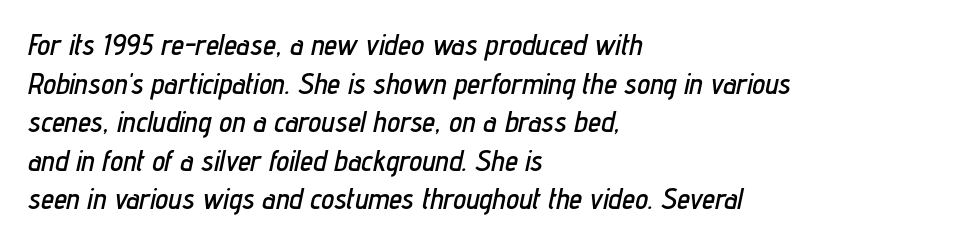
{"italic": "yes", "lean": "right", "slant_degrees": 12, "width": "condensed", "stroke_contrast": "low", "x_height": "medium", "monospaced": "no", "underline": "no", "align": "left", "line_spacing": "normal", "line_spacing_ratio": 1.33, "letter_spacing": "normal", "letter_spacing_em": 0.0, "glyph_px": 29}
